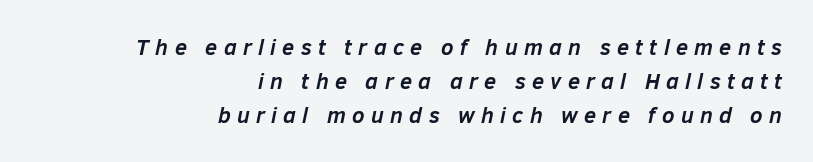
The image shows 22 px bold type, italic (leaning right); set right-aligned, normal line spacing (1.55x), unusually wide letter spacing (+0.29 em), not underlined.
